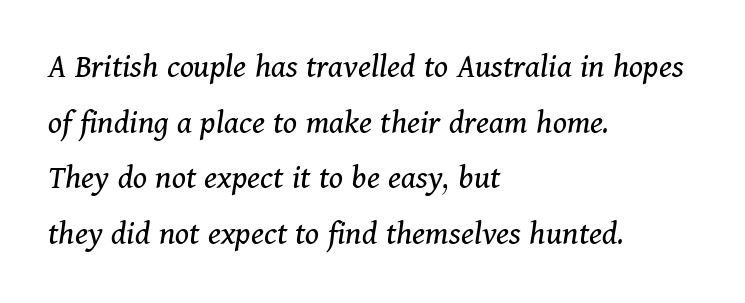
{"serif": "yes", "italic": "yes", "lean": "right", "slant_degrees": 11, "bold": "no", "weight": "regular", "width": "normal", "stroke_contrast": "medium", "x_height": "medium", "monospaced": "no", "underline": "no", "align": "left", "line_spacing": "normal", "line_spacing_ratio": 1.59, "letter_spacing": "normal", "letter_spacing_em": 0.0, "glyph_px": 35}
